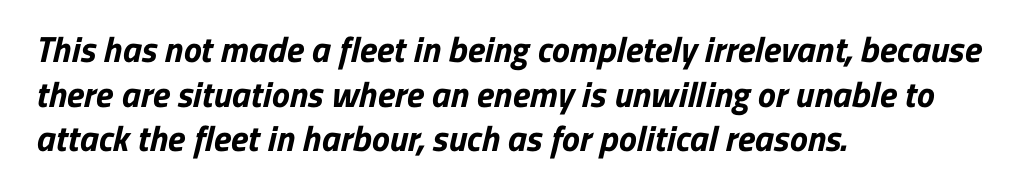
Set as a true bold cut, around the 700 mark. Is this a fixed-width face? No — the glyphs have proportional, varying widths. Does the type have serifs? No, each stem ends abruptly. This sample uses plain, unmodified letter spacing. A clean baseline with only descenders dipping below it. Line beginnings align vertically; line endings do not.
